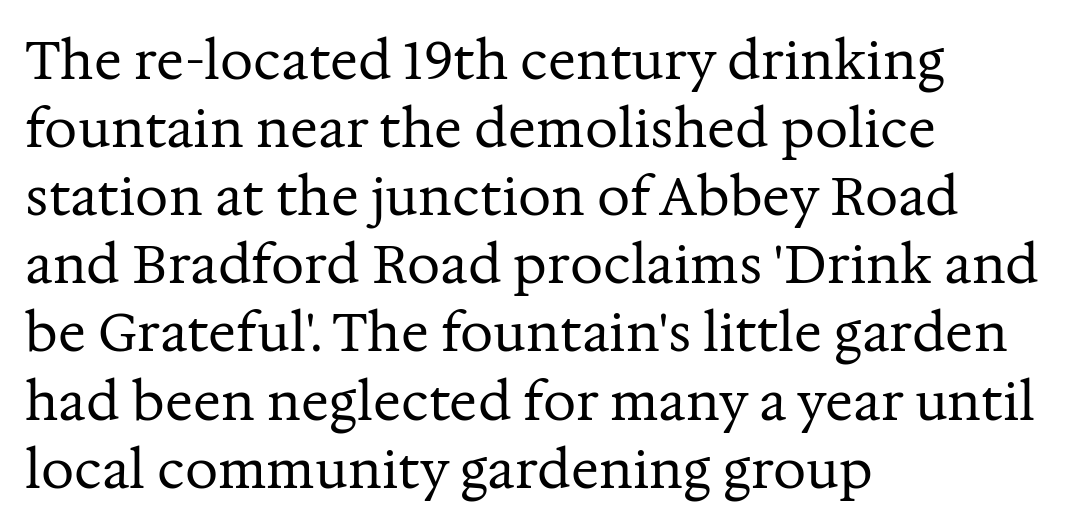
Q: Is the text bold? A: No.
Q: Is the text italic (slanted)? A: No, it is upright.
Q: Is the typeface a serif or a sans-serif typeface? A: Serif.
Q: Is the text underlined? A: No.
Q: How is the paragraph aligned? A: Left-aligned.
Q: Is the spacing between letters normal or unusually wide? A: Normal.
Q: Is the spacing between lines tight, normal or loose? A: Normal.
Q: Width (condensed, normal, or wide)? A: Normal.
Q: Stroke contrast? A: Medium.
Q: x-height? A: Medium.
Q: Monospaced? A: No.
